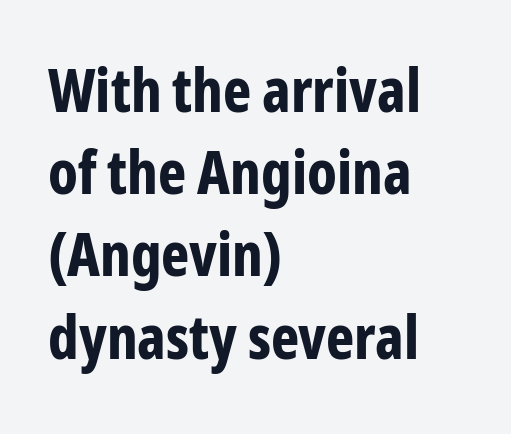
The image shows 60 px bold, condensed sans-serif type, upright; set left-aligned, normal line spacing (1.37x), normal letter spacing, not underlined; low stroke contrast and a medium x-height.
